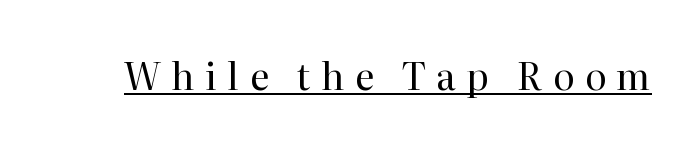
{"serif": "yes", "italic": "no", "bold": "no", "weight": "regular", "width": "normal", "stroke_contrast": "high", "x_height": "medium", "monospaced": "no", "underline": "yes", "letter_spacing": "wide", "letter_spacing_em": 0.28, "glyph_px": 37}
